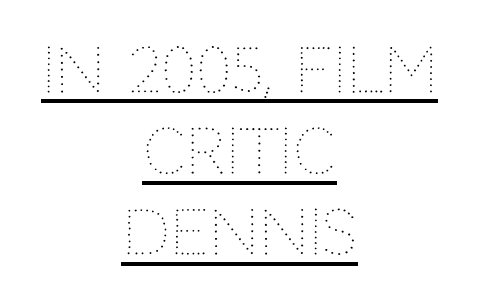
The compositor balanced each line on the midline. Regular leading. Caption: standard tracking, unaltered. Vertical stems look standard width or narrower in stroke.
